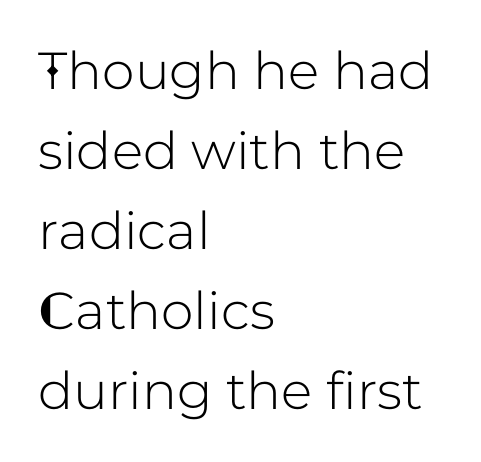
Q: Is the text italic (slanted)? A: No, it is upright.
Q: Is the typeface a serif or a sans-serif typeface? A: Sans-serif.
Q: Is the text underlined? A: No.
Q: How is the paragraph aligned? A: Left-aligned.
Q: Is the spacing between letters normal or unusually wide? A: Normal.
Q: Is the spacing between lines tight, normal or loose? A: Normal.
Q: Width (condensed, normal, or wide)? A: Normal.
Q: Stroke contrast? A: Low.
Q: x-height? A: Medium.
Q: Monospaced? A: No.
